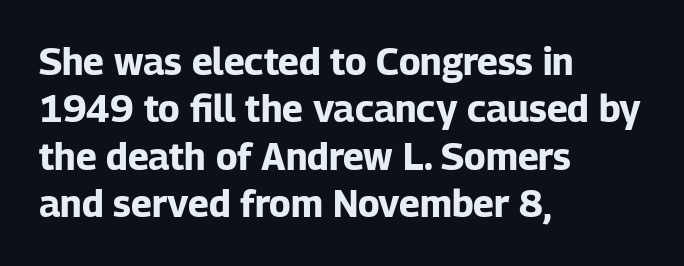
{"serif": "no", "italic": "no", "bold": "yes", "weight": "bold", "width": "normal", "stroke_contrast": "low", "x_height": "medium", "monospaced": "no", "underline": "no", "align": "left", "line_spacing": "normal", "line_spacing_ratio": 1.28, "letter_spacing": "normal", "letter_spacing_em": 0.0, "glyph_px": 37}
